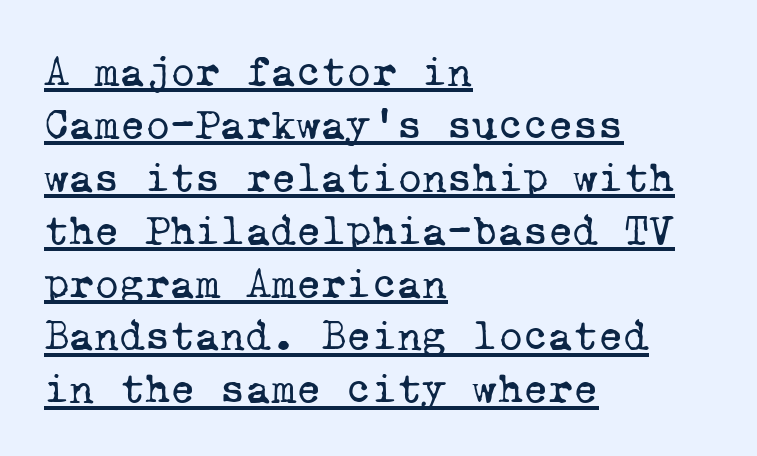
This sample uses plain, unmodified letter spacing. Left-aligned paragraph, ragged on the right. The rendering uses typewriter-style spacing with identical character cells. Caption: lettering with a line underneath.
